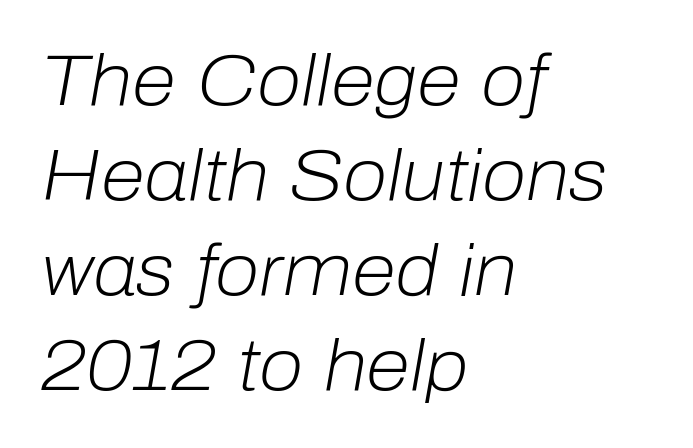
The image shows 72 px light type, italic (leaning right); set left-aligned, normal line spacing (1.32x), normal letter spacing, not underlined; low stroke contrast and a medium x-height.
